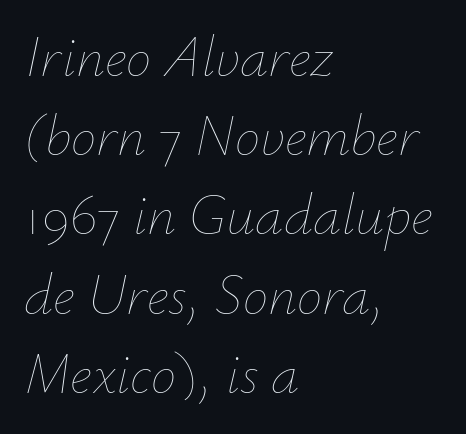
{"italic": "yes", "lean": "right", "slant_degrees": 12, "bold": "no", "weight": "thin", "width": "normal", "stroke_contrast": "low", "x_height": "small", "monospaced": "no", "underline": "no", "align": "left", "line_spacing": "normal", "line_spacing_ratio": 1.39, "letter_spacing": "normal", "letter_spacing_em": 0.0, "glyph_px": 57}
